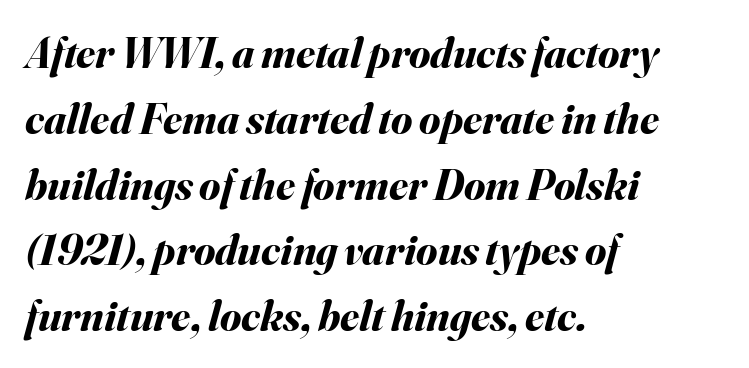
One glance says typical: line gaps are just what's usual. Does extra space separate the letters? No, they use regular spacing. Every row of glyphs begins at an identical x-position on the left. Decoration check: the copy has no underline.
